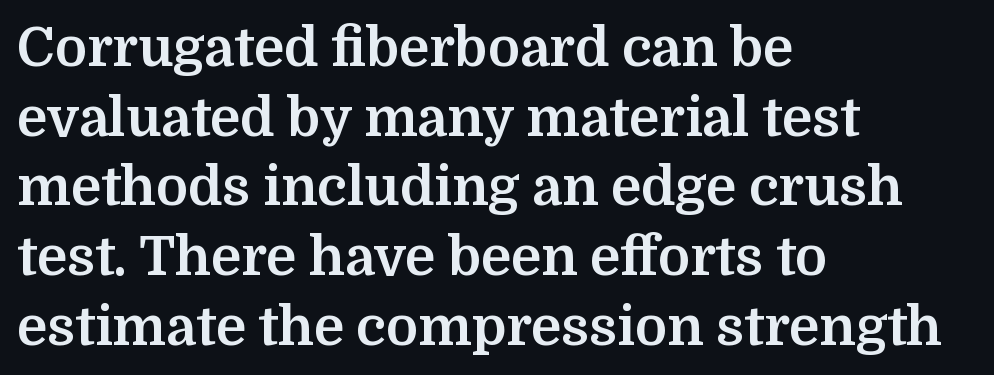
The image shows 54 px bold serif type, upright; set left-aligned, normal line spacing (1.29x), normal letter spacing, not underlined; medium stroke contrast and a medium x-height.
